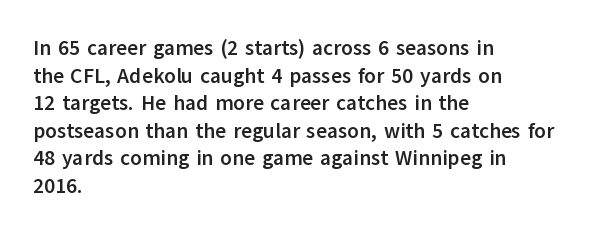
Normally led — the rows are evenly, conventionally spaced. Caption: standard tracking, unaltered. Check the space under the baseline: it is left empty. This sample is left-justified, so line endings fall wherever the words run out. These lines were composed using upright roman letters.
